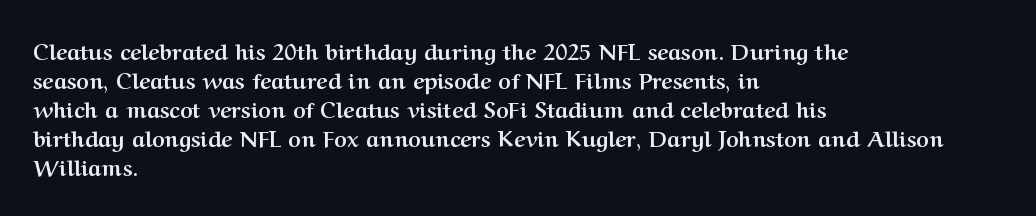
The image shows 22 px bold type, upright; set left-aligned, normal line spacing (1.32x), normal letter spacing, not underlined.
